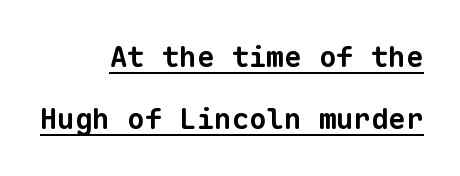
The image shows 29 px bold sans-serif type, monospaced; set right-aligned, loose line spacing (2.14x), normal letter spacing, underlined; low stroke contrast and a medium x-height.
